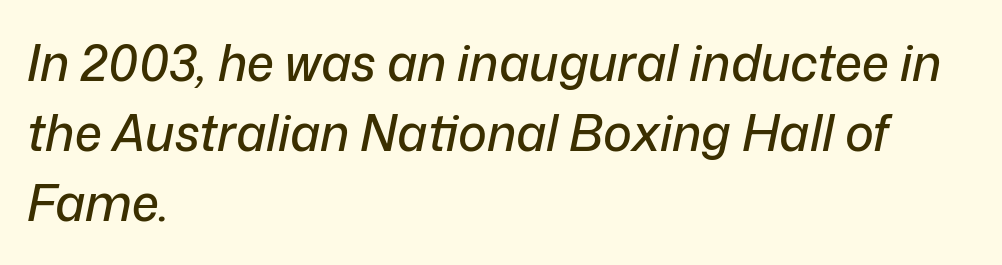
{"italic": "yes", "lean": "right", "slant_degrees": 12, "width": "normal", "stroke_contrast": "low", "x_height": "medium", "monospaced": "no", "underline": "no", "align": "left", "line_spacing": "normal", "line_spacing_ratio": 1.43, "letter_spacing": "normal", "letter_spacing_em": 0.0, "glyph_px": 49}
